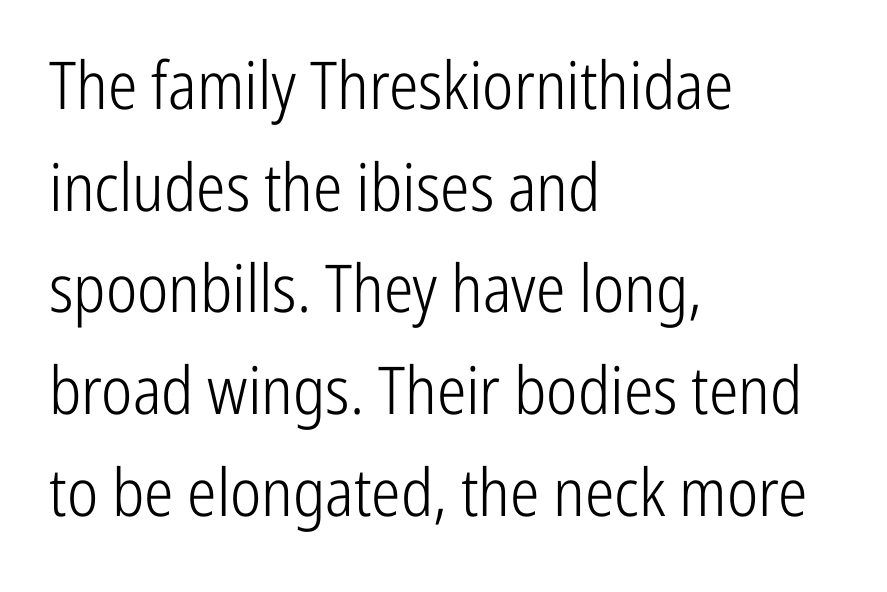
Q: Is the text bold? A: No.
Q: Is the text italic (slanted)? A: No, it is upright.
Q: Is the typeface a serif or a sans-serif typeface? A: Sans-serif.
Q: Is the text underlined? A: No.
Q: How is the paragraph aligned? A: Left-aligned.
Q: Is the spacing between letters normal or unusually wide? A: Normal.
Q: Is the spacing between lines tight, normal or loose? A: Normal.
Q: Width (condensed, normal, or wide)? A: Condensed.
Q: Stroke contrast? A: Low.
Q: x-height? A: Medium.
Q: Monospaced? A: No.
